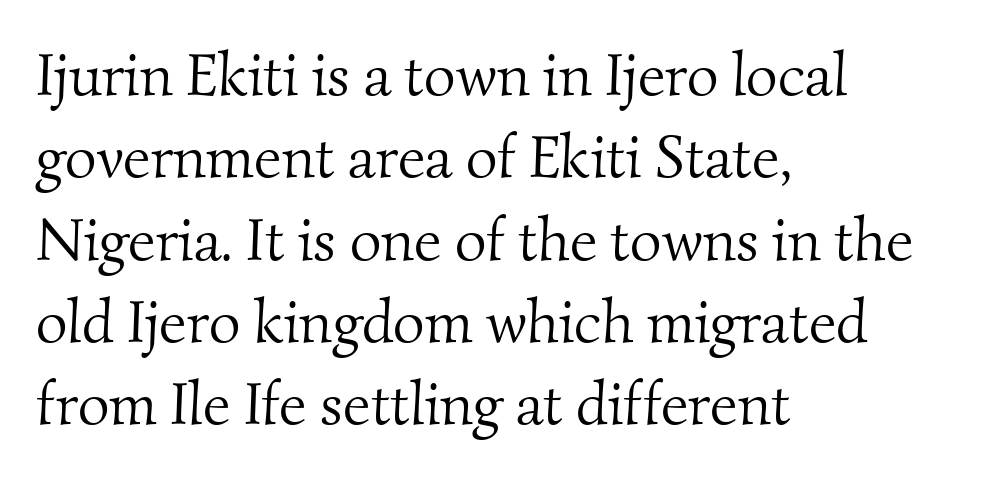
Small tapered or slab feet sit at the stroke ends, so this counts as serif. Type without underlining. The face used here is proportionally spaced, like ordinary book or web type. Spacing between characters is what you'd get straight out of the box. Stem width sits at or under what a default text font uses.
